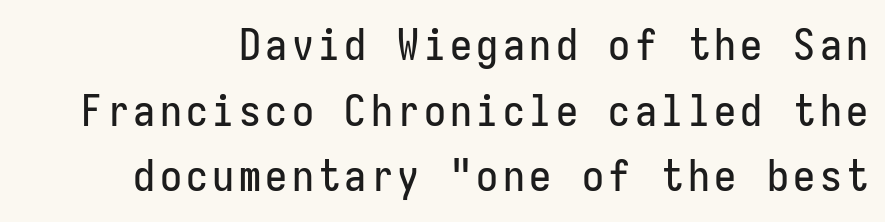
Q: Is the text italic (slanted)? A: No, it is upright.
Q: Is the typeface a serif or a sans-serif typeface? A: Sans-serif.
Q: Is the text underlined? A: No.
Q: Is the spacing between lines tight, normal or loose? A: Normal.
Q: Width (condensed, normal, or wide)? A: Condensed.
Q: Stroke contrast? A: Low.
Q: x-height? A: Medium.
Q: Monospaced? A: Yes.
